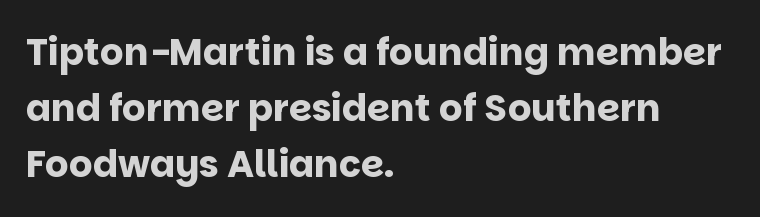
What stands out about the letter spacing? Nothing — it is the standard amount. The typesetter chose a ragged-right arrangement here. Do the characters align in a grid? No, the font is proportional. Thick stems and heavy bowls — unmistakably bold. Beneath every word, the page is bare. Designer's note — italics off, roman on.
